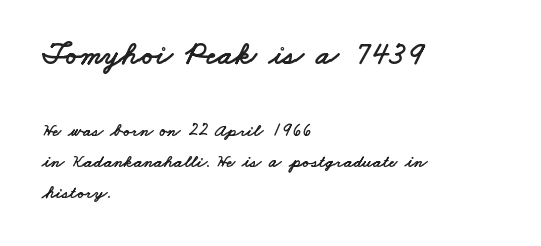
The image shows 32 px wide sans-serif type; set left-aligned, line spacing 1.72x, normal letter spacing, not underlined; the first (top) block is 1.78x larger; low stroke contrast and a small x-height.
